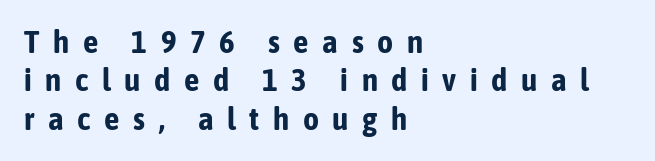
{"serif": "no", "italic": "no", "bold": "yes", "weight": "bold", "width": "condensed", "stroke_contrast": "low", "x_height": "medium", "monospaced": "no", "underline": "no", "align": "left", "line_spacing_ratio": 1.24, "letter_spacing": "wide", "letter_spacing_em": 0.44, "glyph_px": 31}
